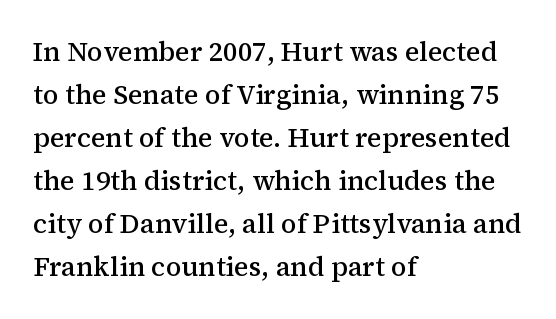
Q: Is the text bold? A: Semi-bold.
Q: Is the text italic (slanted)? A: No, it is upright.
Q: Is the text underlined? A: No.
Q: How is the paragraph aligned? A: Left-aligned.
Q: Is the spacing between letters normal or unusually wide? A: Normal.
Q: Is the spacing between lines tight, normal or loose? A: Normal.
